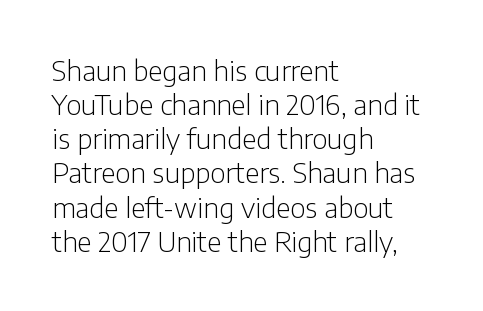
Posture: straight, roman, zero tilt. Descenders hang freely into open space. The face looks like a standard text weight, possibly lighter. A classic flush-left, rag-right setting is used for this passage.
